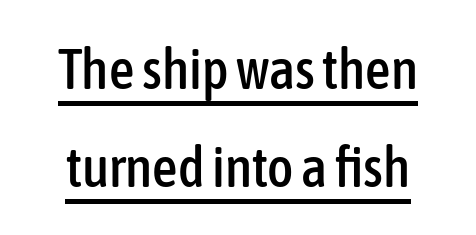
Q: Is the text italic (slanted)? A: No, it is upright.
Q: Is the typeface a serif or a sans-serif typeface? A: Sans-serif.
Q: Is the text underlined? A: Yes.
Q: Is the spacing between letters normal or unusually wide? A: Normal.
Q: Width (condensed, normal, or wide)? A: Condensed.
Q: Stroke contrast? A: Low.
Q: x-height? A: Medium.
Q: Monospaced? A: No.
